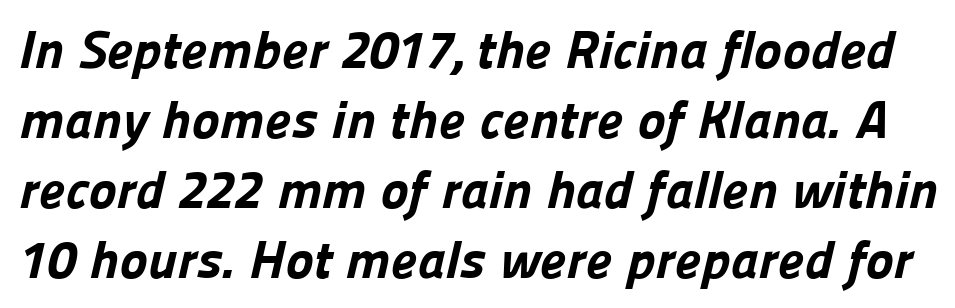
Q: Is the text bold? A: Yes.
Q: Is the typeface a serif or a sans-serif typeface? A: Sans-serif.
Q: Is the text underlined? A: No.
Q: Is the spacing between letters normal or unusually wide? A: Normal.
Q: Is the spacing between lines tight, normal or loose? A: Normal.
Q: Width (condensed, normal, or wide)? A: Normal.
Q: Stroke contrast? A: Low.
Q: x-height? A: Medium.
Q: Monospaced? A: No.
